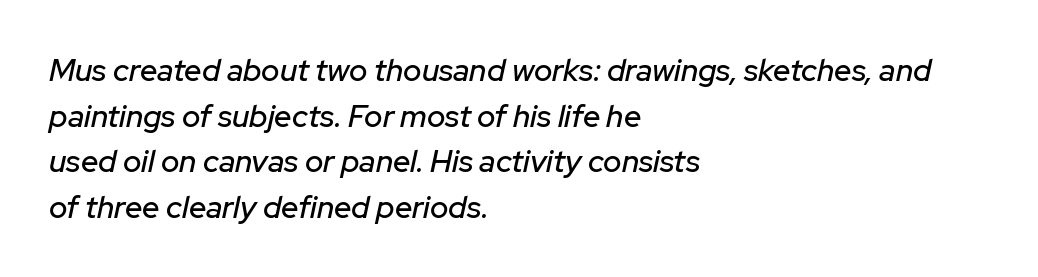
Q: Is the text italic (slanted)? A: Yes, it leans right by about 12 degrees.
Q: Is the text underlined? A: No.
Q: How is the paragraph aligned? A: Left-aligned.
Q: Is the spacing between letters normal or unusually wide? A: Normal.
Q: Is the spacing between lines tight, normal or loose? A: Normal.
Q: Width (condensed, normal, or wide)? A: Normal.
Q: Stroke contrast? A: Low.
Q: x-height? A: Medium.
Q: Monospaced? A: No.
